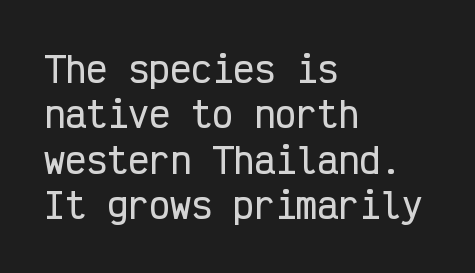
The image shows 35 px condensed sans-serif type, upright, monospaced; set left-aligned, normal line spacing (1.3x), normal letter spacing, not underlined; low stroke contrast and a medium x-height.
